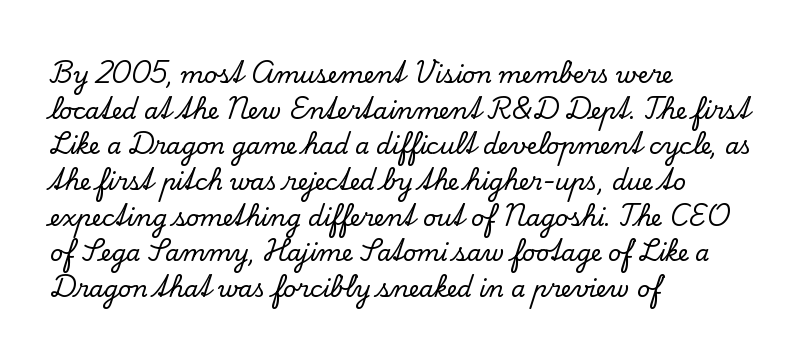
Q: Is the text italic (slanted)? A: Yes.
Q: Is the text underlined? A: No.
Q: How is the paragraph aligned? A: Left-aligned.
Q: Is the spacing between letters normal or unusually wide? A: Normal.
Q: Is the spacing between lines tight, normal or loose? A: Normal.
